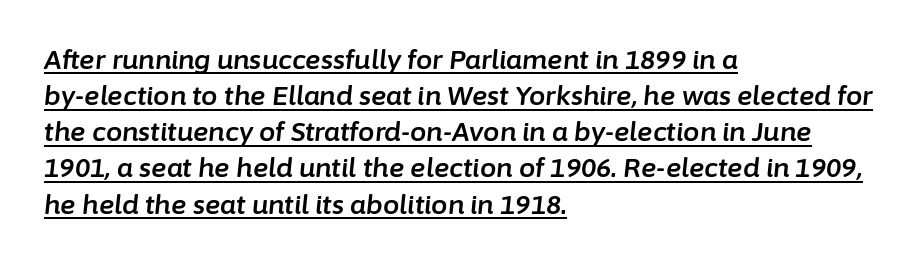
The image shows 26 px text type, italic (leaning right); set left-aligned, normal line spacing (1.39x), normal letter spacing, underlined.
